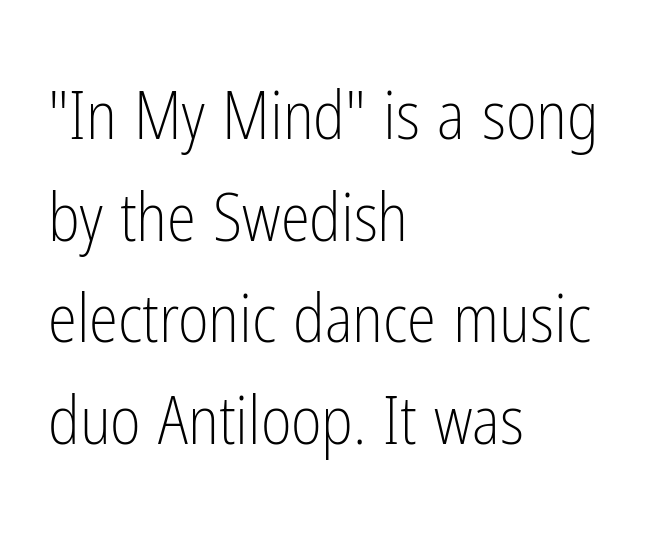
{"serif": "no", "italic": "no", "bold": "no", "weight": "light", "width": "condensed", "stroke_contrast": "low", "x_height": "medium", "monospaced": "no", "underline": "no", "align": "left", "line_spacing": "normal", "line_spacing_ratio": 1.54, "letter_spacing": "normal", "letter_spacing_em": 0.0, "glyph_px": 66}
